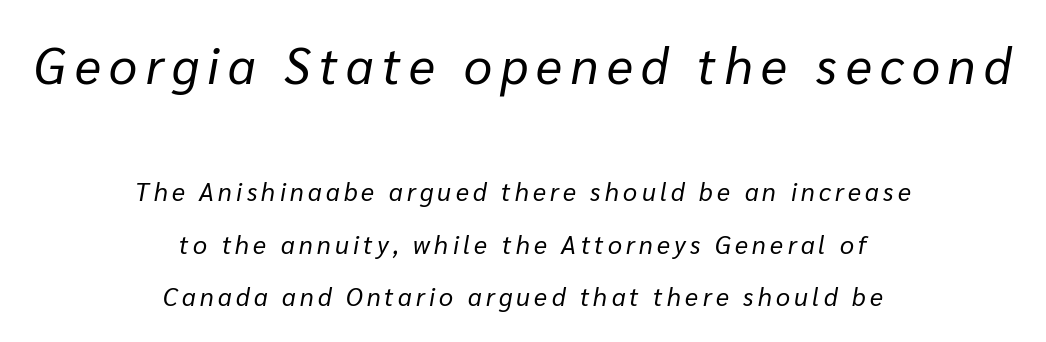
The image shows 50 px regular-weight type, italic (leaning right); set centered, loose line spacing (2.09x), not underlined; the first (top) block is 2.0x larger; low stroke contrast and a medium x-height.
